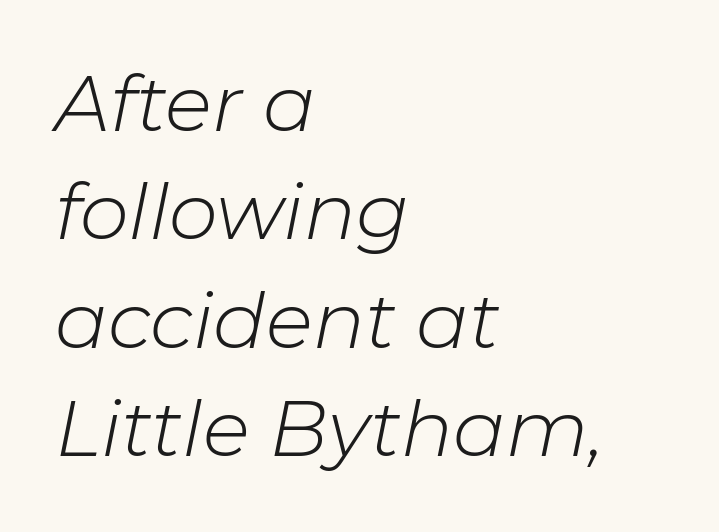
The passage shown is typed in a proportional face where columns would drift. The passage shown stacks its lines at a standard gap. Students, note that the glyphs here touch the page at normal intervals. The setting favours the left margin, as ordinary paragraphs usually do. Stroke mass is kept to a normal reading level or below. Does the lettering tilt? It does — this is italic.
